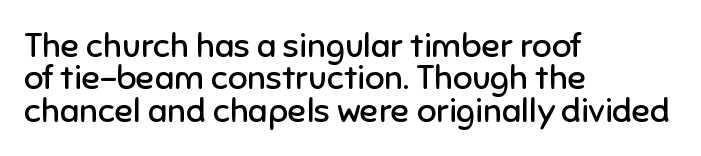
{"serif": "no", "italic": "no", "bold": "no", "weight": "regular", "width": "normal", "stroke_contrast": "low", "x_height": "medium", "monospaced": "no", "underline": "no", "align": "left", "line_spacing": "tight", "line_spacing_ratio": 0.95, "letter_spacing": "normal", "letter_spacing_em": 0.0, "glyph_px": 34}
